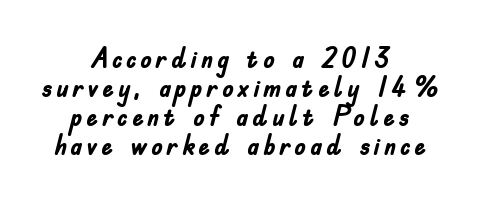
Q: Is the text bold? A: Yes.
Q: Is the text italic (slanted)? A: Yes.
Q: Is the typeface a serif or a sans-serif typeface? A: Sans-serif.
Q: Is the text underlined? A: No.
Q: How is the paragraph aligned? A: Centered.
Q: Is the spacing between lines tight, normal or loose? A: Tight.
Q: Width (condensed, normal, or wide)? A: Condensed.
Q: Stroke contrast? A: Low.
Q: x-height? A: Small.
Q: Monospaced? A: No.
